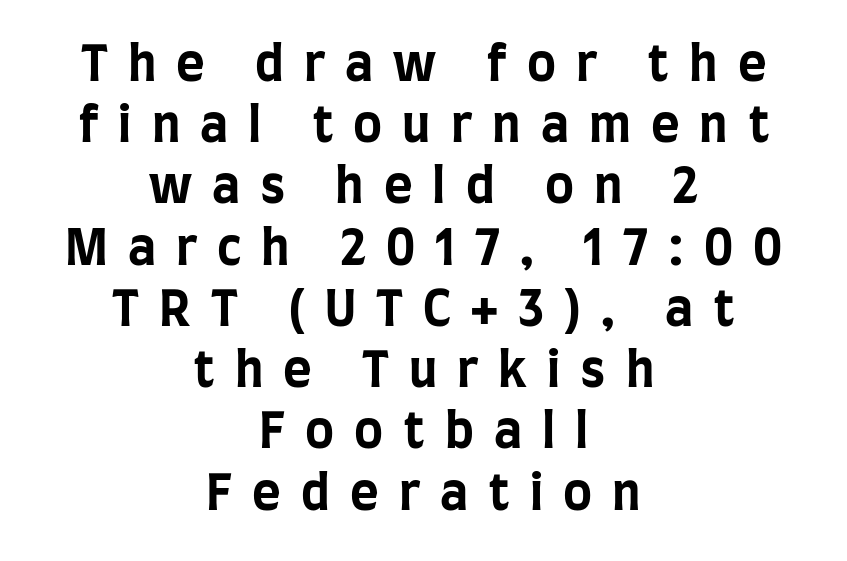
{"serif": "no", "italic": "no", "bold": "yes", "weight": "bold", "width": "condensed", "stroke_contrast": "low", "x_height": "large", "monospaced": "no", "underline": "no", "align": "center", "line_spacing": "normal", "line_spacing_ratio": 1.25, "letter_spacing": "wide", "letter_spacing_em": 0.41, "glyph_px": 49}
